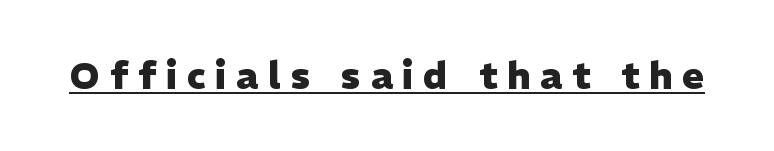
Glyph-to-glyph distance is far greater than everyday printed text. The letters carry no serifs — their stems end cleanly without finishing strokes. Upright lettering throughout. Typesetter's note: full bold, strokes at maximum text heaviness. Varying glyph widths throughout — classic text-font behaviour. The passage shown is underscored from start to finish.
